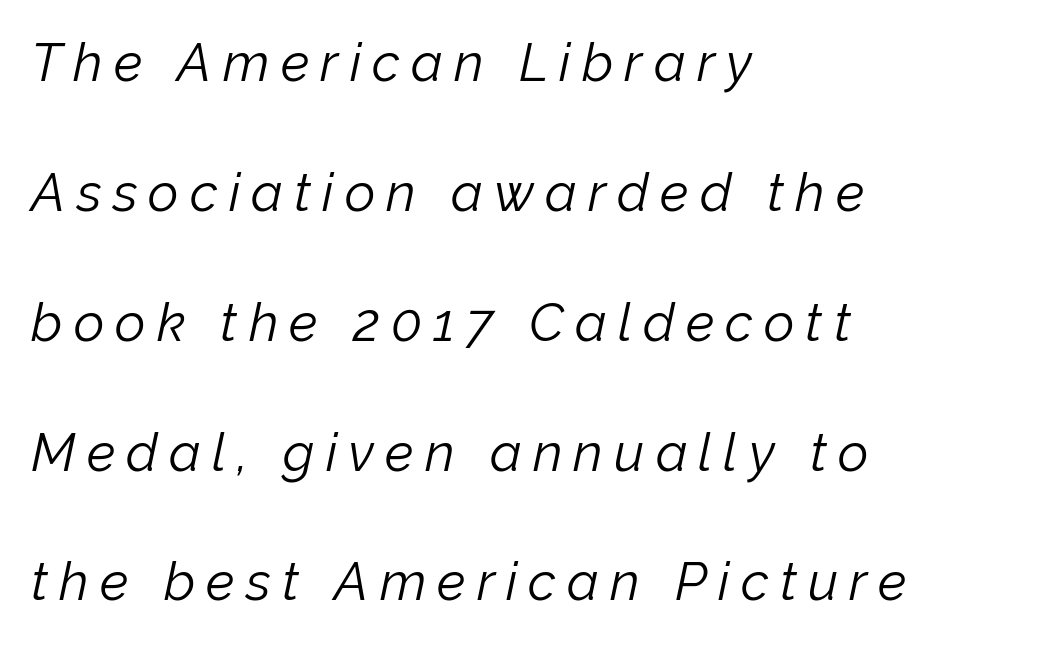
{"italic": "yes", "lean": "right", "slant_degrees": 12, "bold": "no", "weight": "light", "width": "normal", "stroke_contrast": "low", "x_height": "medium", "monospaced": "no", "underline": "no", "align": "left", "line_spacing": "loose", "line_spacing_ratio": 2.45, "letter_spacing": "wide", "letter_spacing_em": 0.21, "glyph_px": 53}
